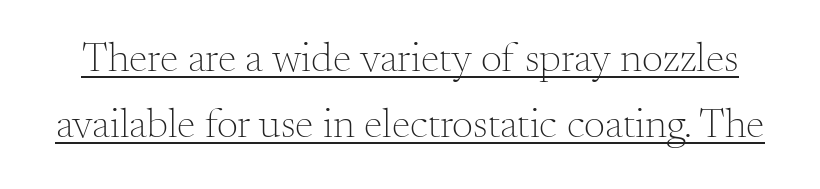
Underlining? Definitely there. Normally led — the rows are evenly, conventionally spaced. Short note: letters normally spaced. Do the characters align in a grid? No, the font is proportional. The weight would be labelled regular, book, light, or lighter still.
